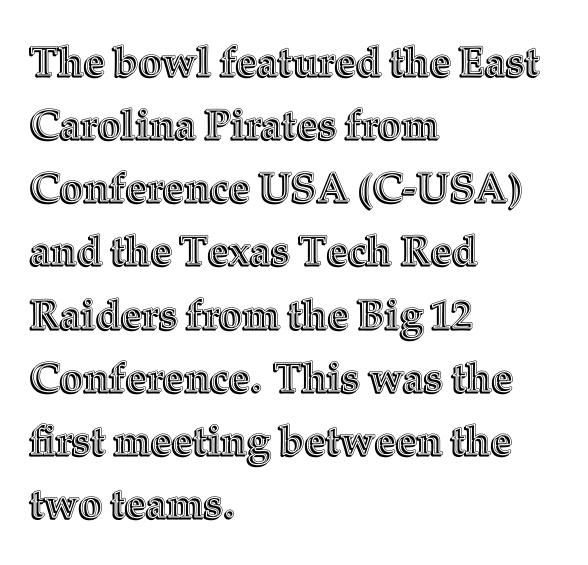
{"italic": "no", "width": "normal", "x_height": "medium", "monospaced": "no", "underline": "no", "align": "left", "line_spacing": "normal", "line_spacing_ratio": 1.54, "letter_spacing": "normal", "letter_spacing_em": 0.0, "glyph_px": 41}
